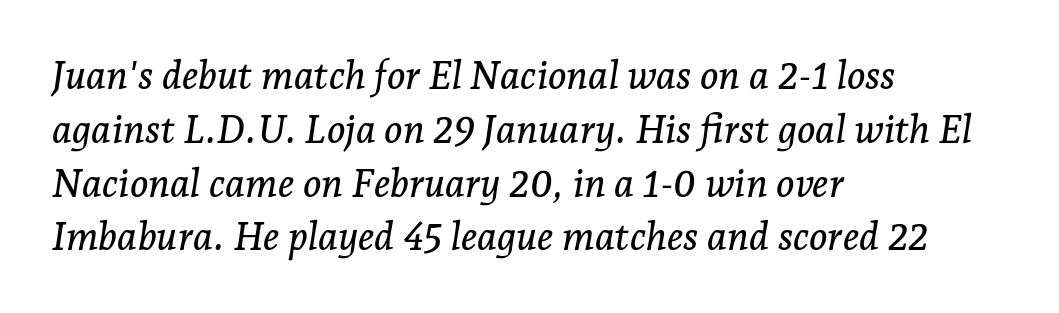
Letters rest on an invisible, unmarked baseline. Quick note: interline space is typical. A typesetter would call this zero additional tracking. Letterform terminals end in serifs throughout the passage. Leftover space on each line is placed entirely after the last word.
